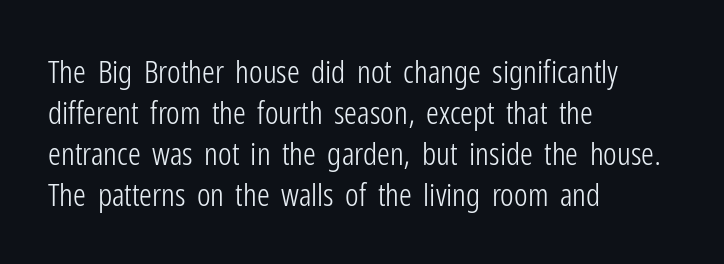
Q: Is the text bold? A: No.
Q: Is the text italic (slanted)? A: No, it is upright.
Q: Is the typeface a serif or a sans-serif typeface? A: Sans-serif.
Q: Is the text underlined? A: No.
Q: How is the paragraph aligned? A: Left-aligned.
Q: Is the spacing between letters normal or unusually wide? A: Normal.
Q: Is the spacing between lines tight, normal or loose? A: Normal.
Q: Width (condensed, normal, or wide)? A: Condensed.
Q: Stroke contrast? A: Low.
Q: x-height? A: Medium.
Q: Monospaced? A: No.
